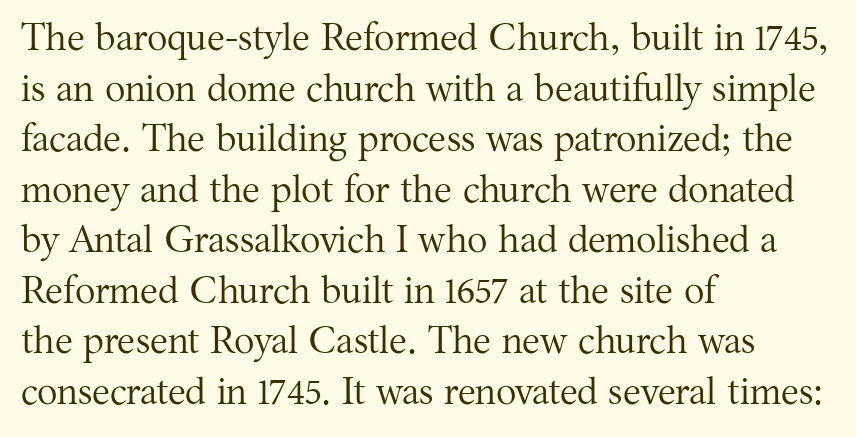
A light-to-regular cut is what we see here. The strip under each line holds only bare page. Teacher's note: observe the even left margin — that is flush-left alignment. Reading down the column, the eye jumps a familiar distance to each next line. The letters advance in unequal steps, a hallmark of proportional type.
